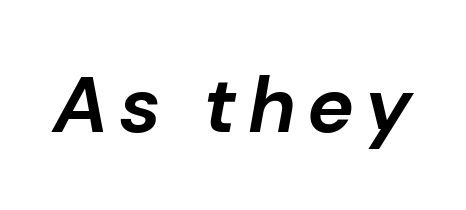
{"italic": "yes", "lean": "right", "slant_degrees": 10, "bold": "yes", "weight": "bold", "width": "normal", "stroke_contrast": "low", "x_height": "medium", "monospaced": "no", "underline": "no", "glyph_px": 79}
